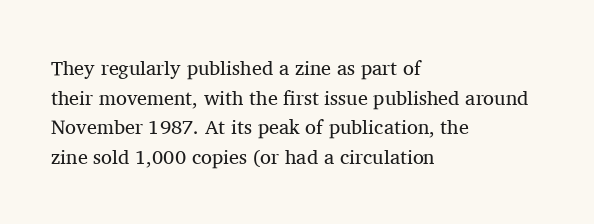
{"italic": "no", "bold": "no", "underline": "no", "align": "left", "line_spacing": "normal", "line_spacing_ratio": 1.48, "letter_spacing": "normal", "letter_spacing_em": 0.0, "glyph_px": 20}
